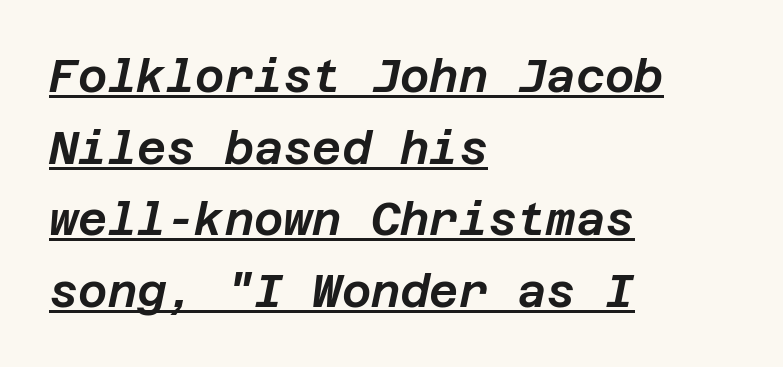
Does the leading feel generous? No, just average. Tracking value appears to be zero — textbook default spacing. It's the slanting kind of type. This sample carries an underscore along the baseline area. Casual observation: everything's shoved over to the left.
